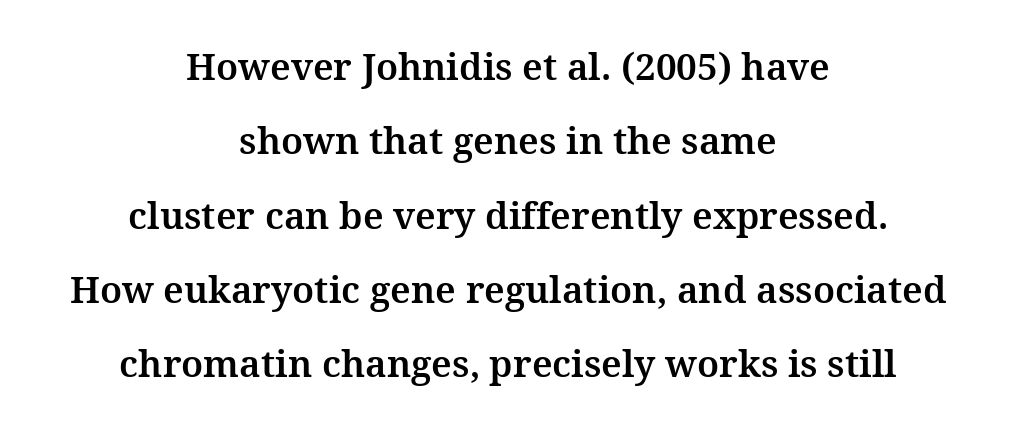
Rendered with straight, roman letterforms. The letters advance in unequal steps, a hallmark of proportional type. Centered paragraph, ragged on both sides. The gap between lines stays unmarked. Standard letterfit; no display-style spreading of the glyphs. Each new line begins a long way beneath the previous one.
